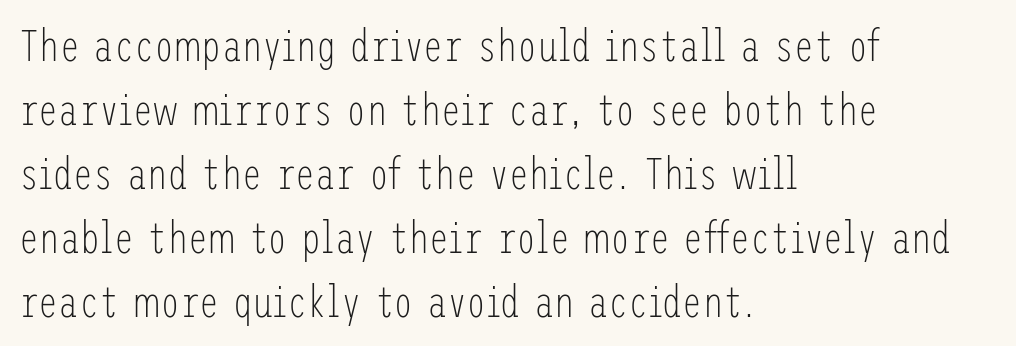
The image shows 45 px light, condensed sans-serif type, upright; set left-aligned, normal line spacing (1.42x), normal letter spacing, not underlined; low stroke contrast and a medium x-height.
